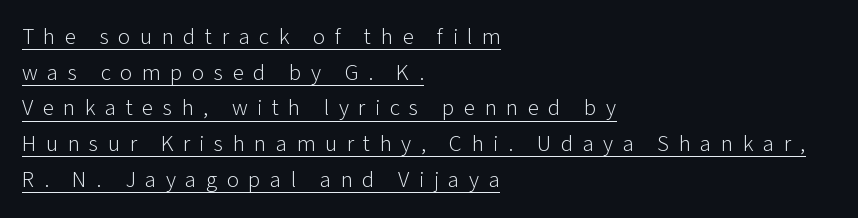
Q: Is the text bold? A: No.
Q: Is the text italic (slanted)? A: No, it is upright.
Q: Is the text underlined? A: Yes.
Q: How is the paragraph aligned? A: Left-aligned.
Q: Is the spacing between letters normal or unusually wide? A: Unusually wide.
Q: Is the spacing between lines tight, normal or loose? A: Normal.
